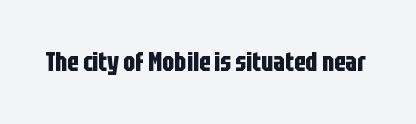
{"italic": "no", "bold": "yes", "underline": "no", "letter_spacing": "normal", "letter_spacing_em": 0.0, "glyph_px": 26}
